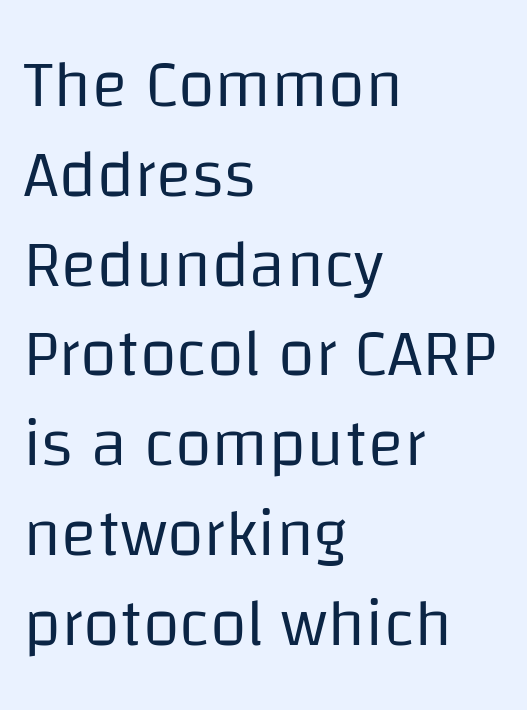
{"serif": "no", "italic": "no", "bold": "no", "weight": "regular", "width": "normal", "stroke_contrast": "low", "x_height": "large", "monospaced": "no", "underline": "no", "align": "left", "line_spacing": "normal", "line_spacing_ratio": 1.34, "letter_spacing": "normal", "letter_spacing_em": 0.0, "glyph_px": 67}
